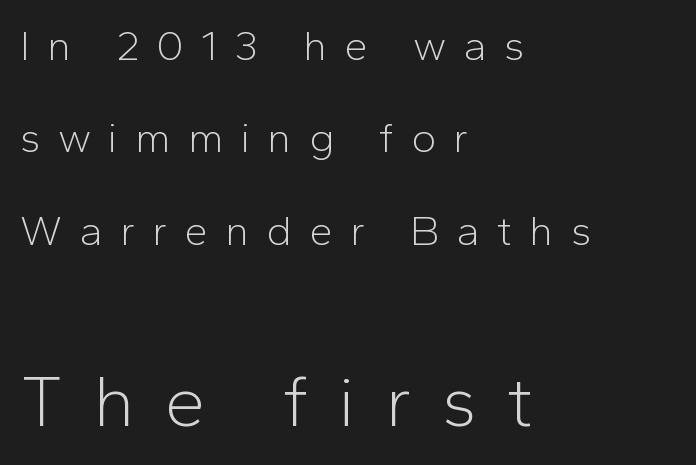
Descenders are the only things crossing below the line. The passage shown is typed in a proportional face where columns would drift. No italicization has been applied; the sample stays upright. These lines are set flush left with a ragged right edge.
